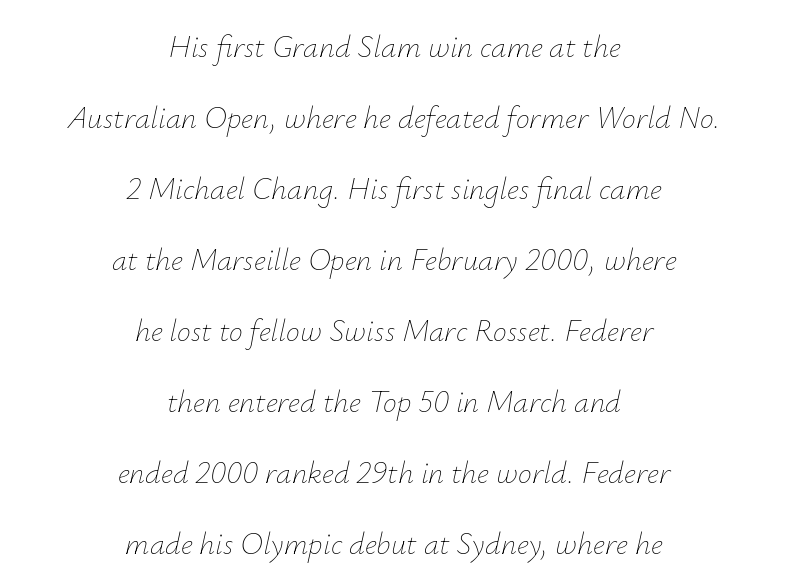
{"italic": "yes", "lean": "right", "slant_degrees": 12, "bold": "no", "weight": "thin", "width": "normal", "stroke_contrast": "low", "x_height": "small", "monospaced": "no", "underline": "no", "align": "center", "line_spacing": "loose", "line_spacing_ratio": 2.29, "letter_spacing": "normal", "letter_spacing_em": 0.0, "glyph_px": 31}
